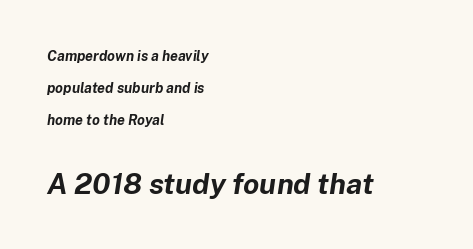
{"italic": "yes", "lean": "right", "slant_degrees": 8, "bold": "yes", "weight": "bold", "width": "normal", "stroke_contrast": "low", "x_height": "medium", "monospaced": "no", "underline": "no", "align": "left", "line_spacing": "loose", "line_spacing_ratio": 2.29, "letter_spacing": "normal", "letter_spacing_em": 0.0, "larger_block": "second", "size_ratio": 2.07, "glyph_px": 29}
